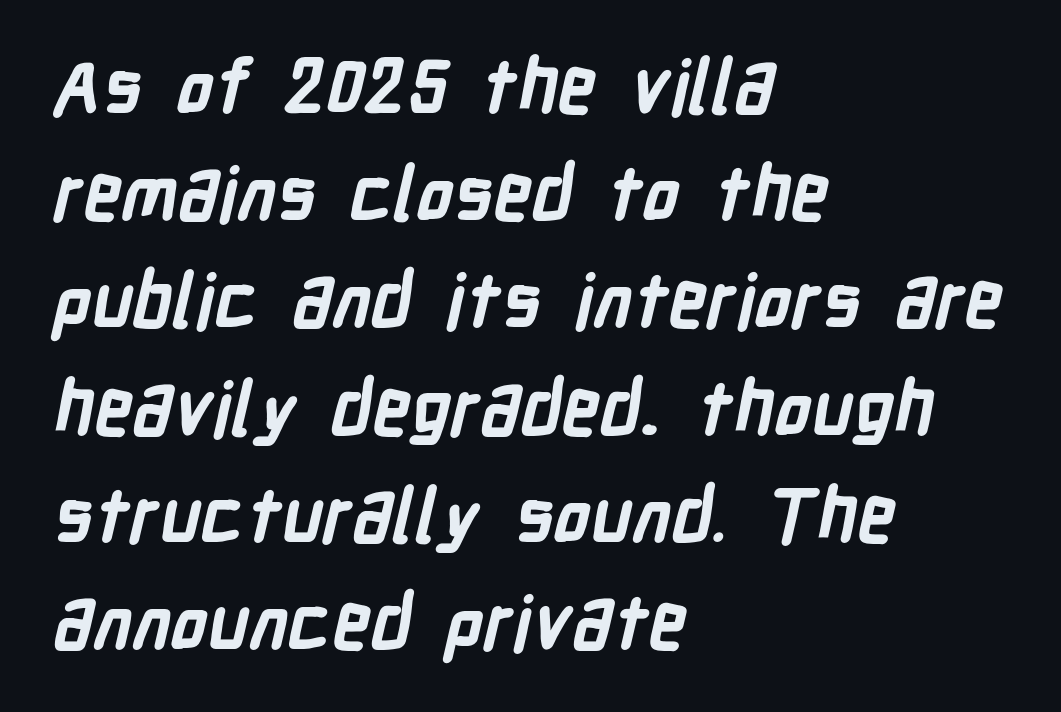
Q: Is the text bold? A: Yes.
Q: Is the typeface a serif or a sans-serif typeface? A: Sans-serif.
Q: Is the text underlined? A: No.
Q: How is the paragraph aligned? A: Left-aligned.
Q: Is the spacing between letters normal or unusually wide? A: Normal.
Q: Is the spacing between lines tight, normal or loose? A: Normal.
Q: Width (condensed, normal, or wide)? A: Condensed.
Q: Stroke contrast? A: Low.
Q: x-height? A: Medium.
Q: Monospaced? A: No.
